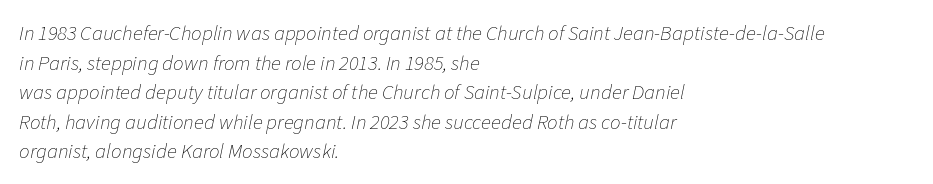
Q: Is the text bold? A: No.
Q: Is the text italic (slanted)? A: Yes, it leans right by about 11 degrees.
Q: Is the text underlined? A: No.
Q: How is the paragraph aligned? A: Left-aligned.
Q: Is the spacing between letters normal or unusually wide? A: Normal.
Q: Is the spacing between lines tight, normal or loose? A: Normal.
